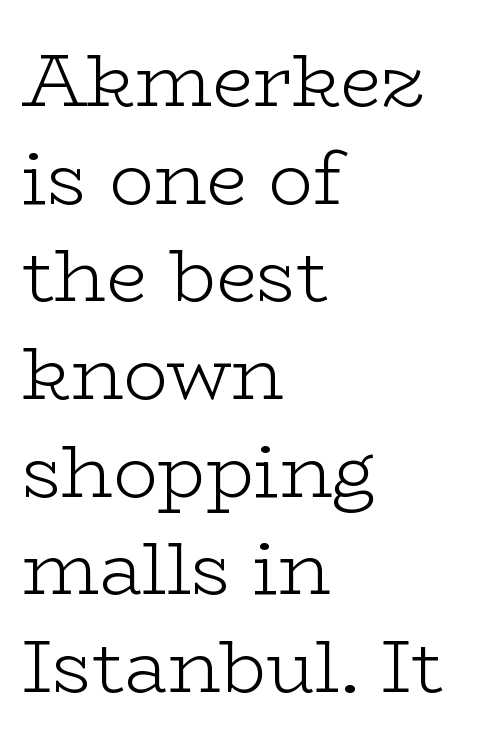
Q: Is the text bold? A: No.
Q: Is the text italic (slanted)? A: No, it is upright.
Q: Is the typeface a serif or a sans-serif typeface? A: Serif.
Q: Is the text underlined? A: No.
Q: How is the paragraph aligned? A: Left-aligned.
Q: Is the spacing between letters normal or unusually wide? A: Normal.
Q: Is the spacing between lines tight, normal or loose? A: Normal.
Q: Width (condensed, normal, or wide)? A: Wide.
Q: Stroke contrast? A: Low.
Q: x-height? A: Medium.
Q: Monospaced? A: No.
